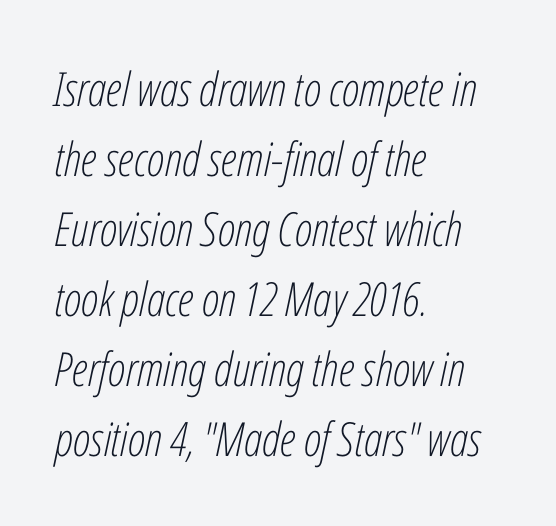
Looks like regular typesetting: each glyph gets only the width it needs. The face used here is rendered with its standard letterfit. Emphasis-style slanted type is in use. Weight: not bold — regular or lighter. Regular leading. The strip under each line holds only bare page.
